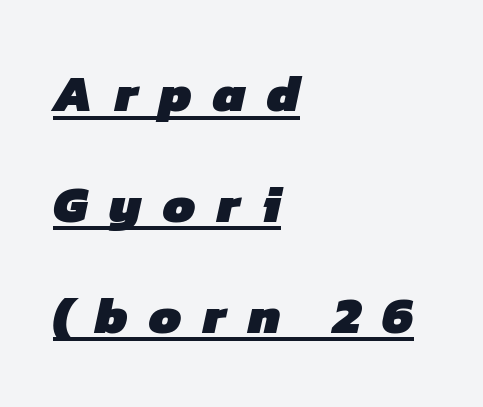
Q: Is the text bold? A: Yes.
Q: Is the typeface a serif or a sans-serif typeface? A: Sans-serif.
Q: Is the text underlined? A: Yes.
Q: How is the paragraph aligned? A: Left-aligned.
Q: Is the spacing between letters normal or unusually wide? A: Unusually wide.
Q: Is the spacing between lines tight, normal or loose? A: Loose.
Q: Width (condensed, normal, or wide)? A: Normal.
Q: Stroke contrast? A: Low.
Q: x-height? A: Medium.
Q: Monospaced? A: No.
